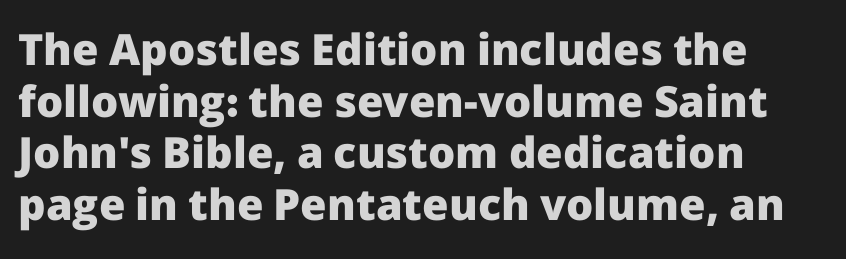
The image shows 43 px heavy sans-serif type, upright; set left-aligned, line spacing 1.2x, normal letter spacing, not underlined; low stroke contrast and a medium x-height.
